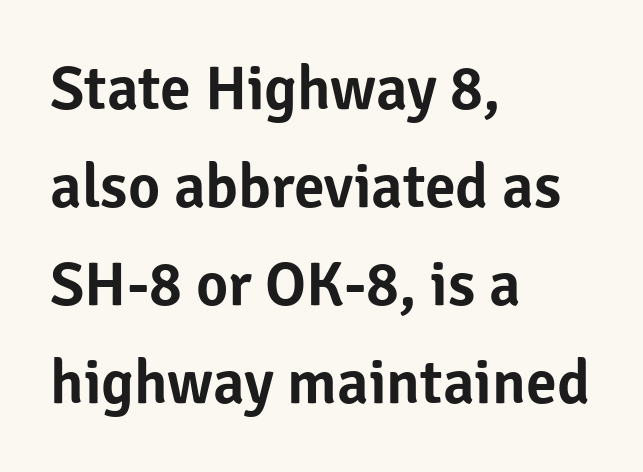
Horizontal alignment here is leftward, the default for most running prose. Is this a sans? Yes — the strokes have no serifs. The specimen reads as upright at a glance. Rows of type keep a routine distance in the vertical direction. The foot of each line stays bare and open.
